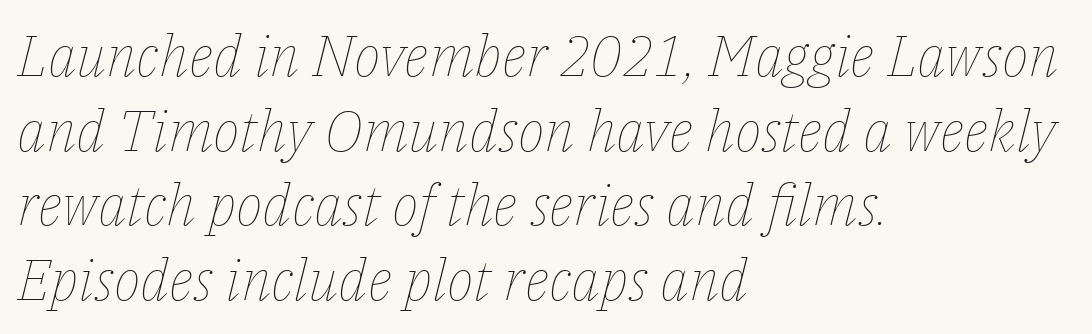
The image shows 57 px thin type, italic (leaning right); set left-aligned, normal line spacing (1.31x), normal letter spacing, not underlined; low stroke contrast and a medium x-height.
